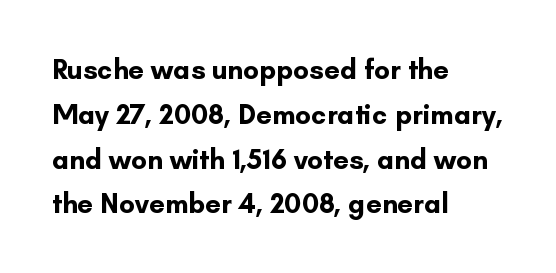
The image shows 28 px bold sans-serif type, upright; set left-aligned, normal line spacing (1.6x), normal letter spacing, not underlined; low stroke contrast and a small x-height.
